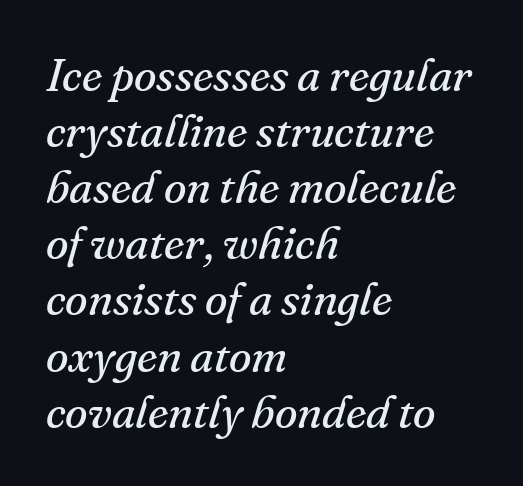
Q: Is the text bold? A: No.
Q: Is the text italic (slanted)? A: Yes, it leans right by about 16 degrees.
Q: Is the typeface a serif or a sans-serif typeface? A: Serif.
Q: Is the text underlined? A: No.
Q: How is the paragraph aligned? A: Left-aligned.
Q: Is the spacing between letters normal or unusually wide? A: Normal.
Q: Width (condensed, normal, or wide)? A: Normal.
Q: Stroke contrast? A: Medium.
Q: x-height? A: Small.
Q: Monospaced? A: No.
